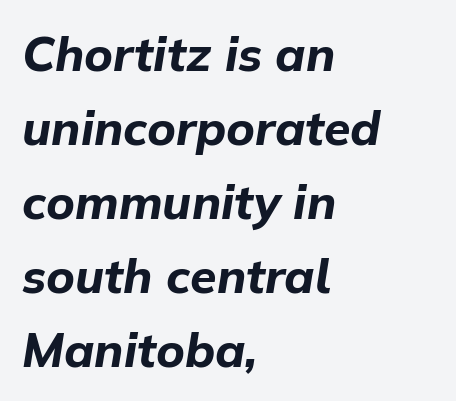
The image shows 48 px bold type, italic (leaning right); set left-aligned, normal line spacing (1.54x), normal letter spacing, not underlined; low stroke contrast and a medium x-height.
